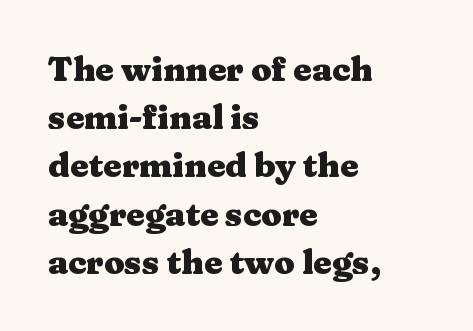
A typesetter would mark this as roman, not italic. The rendering anchors every line to the left-hand side. You could call the tracking neutral — neither tight nor loose. The glyphs are unaccompanied by any horizontal stroke below them. The designer went with a serif here, giving each stem small feet. Typesetter's note: full bold, strokes at maximum text heaviness.
